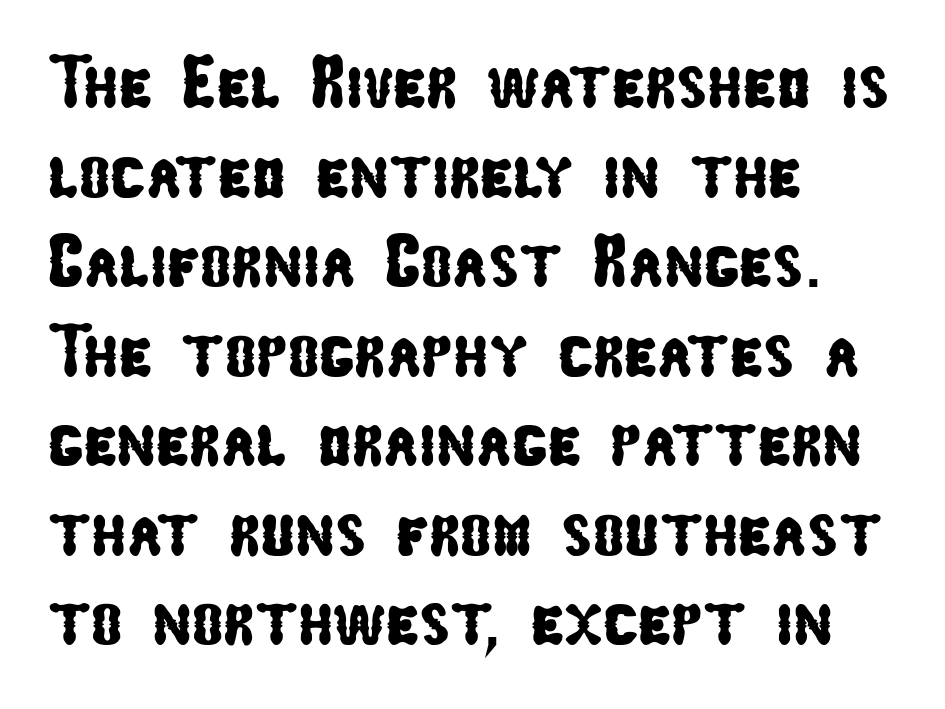
Spacing verdict: proportional, widths tailored to each character. The specimen omits any rule beneath the text block's lines. Nothing sits at the stroke ends, so this counts as sans-serif. The lines are quadded left. How are the letters spaced? Ordinarily, with no added tracking.
